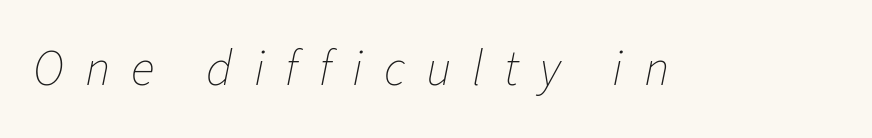
Q: Is the text bold? A: No.
Q: Is the text italic (slanted)? A: Yes, it leans right by about 11 degrees.
Q: Is the text underlined? A: No.
Q: Is the spacing between letters normal or unusually wide? A: Unusually wide.
Q: Width (condensed, normal, or wide)? A: Normal.
Q: Stroke contrast? A: Low.
Q: x-height? A: Medium.
Q: Monospaced? A: No.
